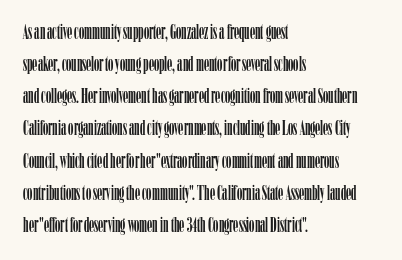
{"italic": "no", "underline": "no", "align": "left", "line_spacing": "normal", "line_spacing_ratio": 1.53, "letter_spacing": "normal", "letter_spacing_em": 0.0, "glyph_px": 21}
